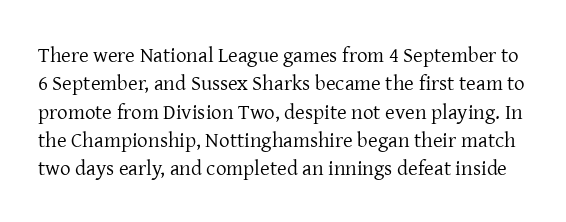
{"italic": "no", "bold": "no", "underline": "no", "line_spacing": "normal", "line_spacing_ratio": 1.35, "letter_spacing": "normal", "letter_spacing_em": 0.0, "glyph_px": 21}
